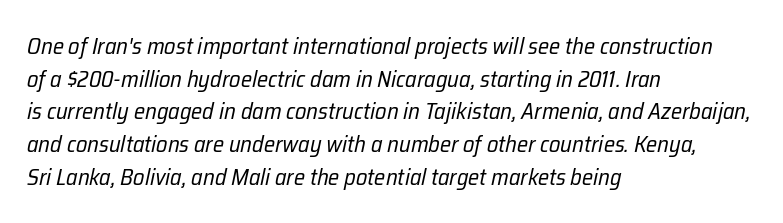
{"italic": "yes", "lean": "right", "slant_degrees": 12, "bold": "no", "underline": "no", "align": "left", "line_spacing": "normal", "line_spacing_ratio": 1.42, "letter_spacing": "normal", "letter_spacing_em": 0.0, "glyph_px": 23}
